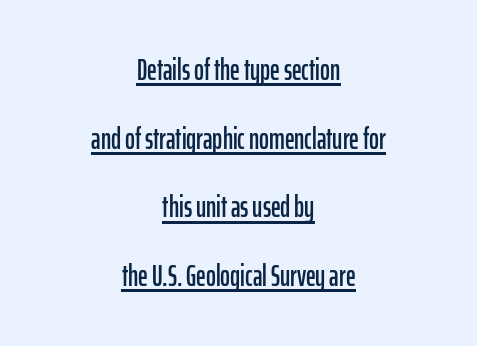
Q: Is the text italic (slanted)? A: No, it is upright.
Q: Is the typeface a serif or a sans-serif typeface? A: Sans-serif.
Q: Is the text underlined? A: Yes.
Q: How is the paragraph aligned? A: Centered.
Q: Is the spacing between letters normal or unusually wide? A: Normal.
Q: Is the spacing between lines tight, normal or loose? A: Loose.
Q: Width (condensed, normal, or wide)? A: Condensed.
Q: Stroke contrast? A: Low.
Q: x-height? A: Medium.
Q: Monospaced? A: No.
